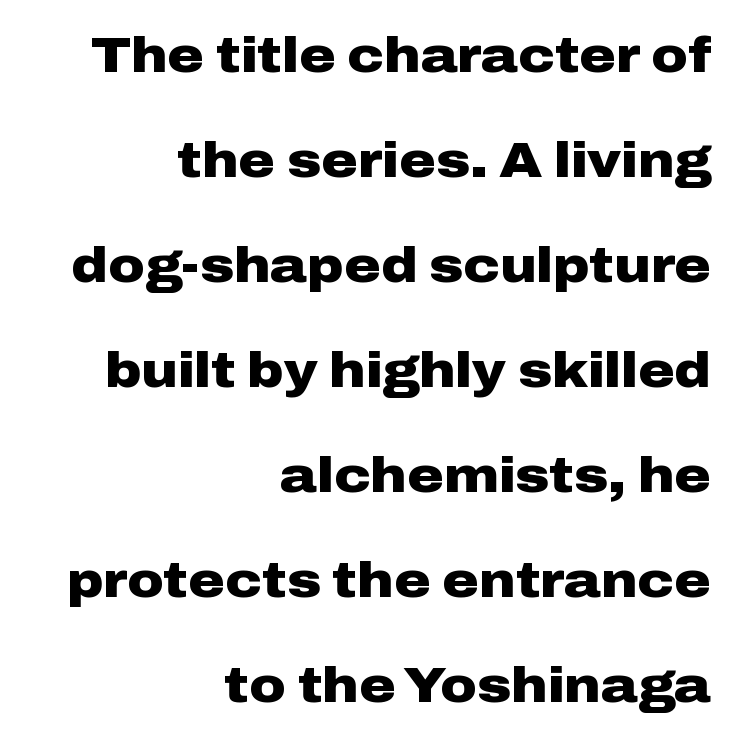
{"serif": "no", "italic": "no", "bold": "yes", "weight": "heavy", "width": "wide", "stroke_contrast": "low", "x_height": "medium", "monospaced": "no", "underline": "no", "align": "right", "line_spacing": "loose", "line_spacing_ratio": 2.1, "letter_spacing": "normal", "letter_spacing_em": 0.0, "glyph_px": 50}
